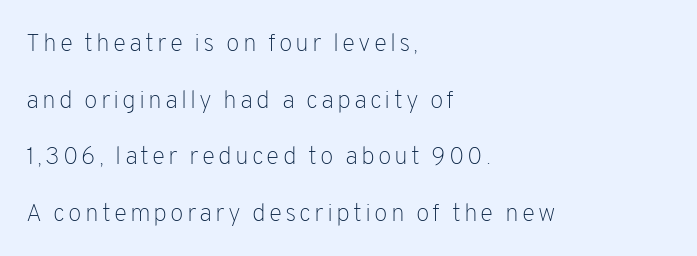
Q: Is the text bold? A: No.
Q: Is the text italic (slanted)? A: No, it is upright.
Q: Is the text underlined? A: No.
Q: How is the paragraph aligned? A: Left-aligned.
Q: Is the spacing between lines tight, normal or loose? A: Loose.
